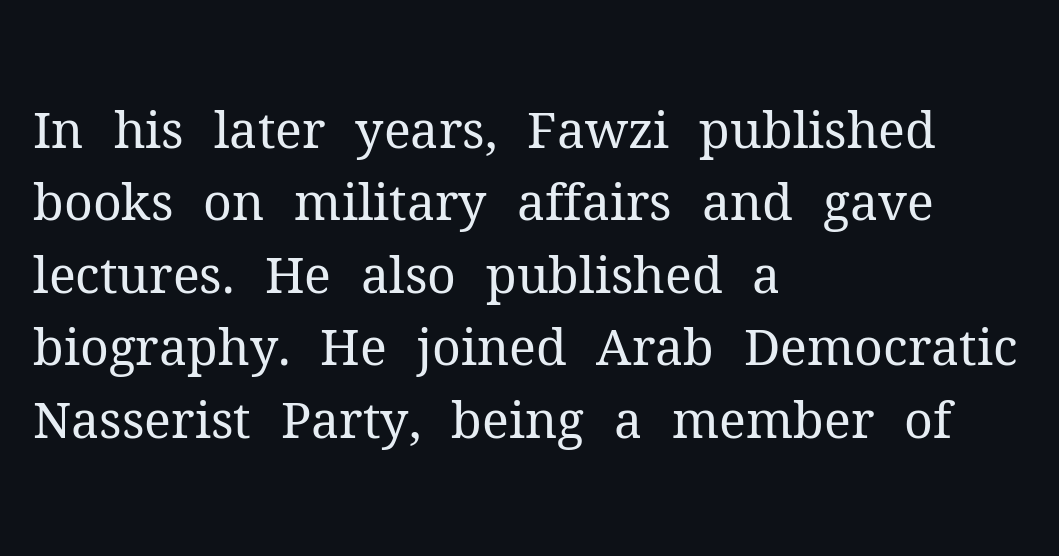
Whoever set this chose a conventional vertical rhythm. Only glyphs here, with clear space below each row. Spacing verdict: proportional, widths tailored to each character. Is the block centered? No — it sits flush against the left margin. You can tell from the footed stems that serif type was used. Think standard paragraph weight, or any step lighter than that.
